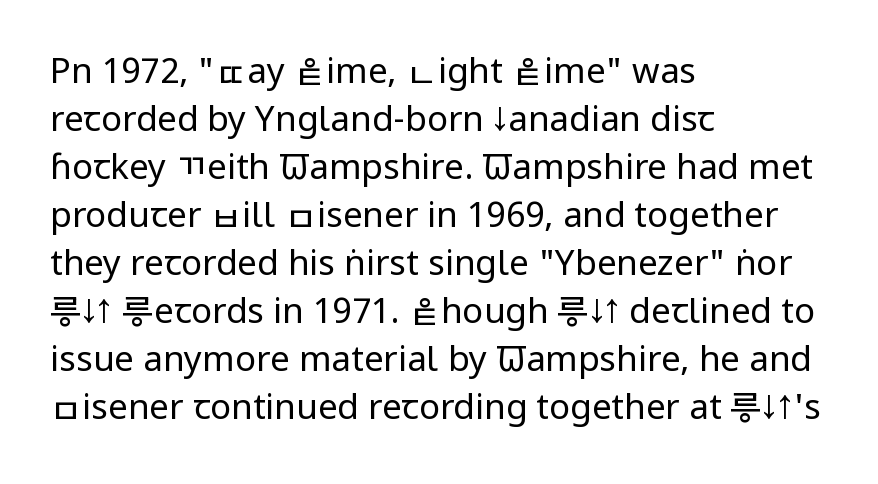
The image shows 35 px regular-weight, condensed sans-serif type, upright; set left-aligned, normal line spacing (1.37x), normal letter spacing, not underlined; low stroke contrast and a large x-height.
